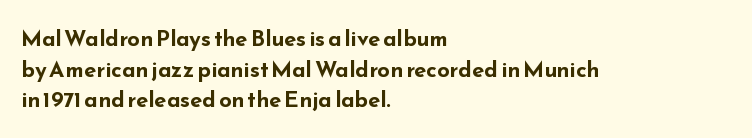
The image shows 22 px bold type, upright; set left-aligned, normal line spacing (1.39x), normal letter spacing, not underlined.
